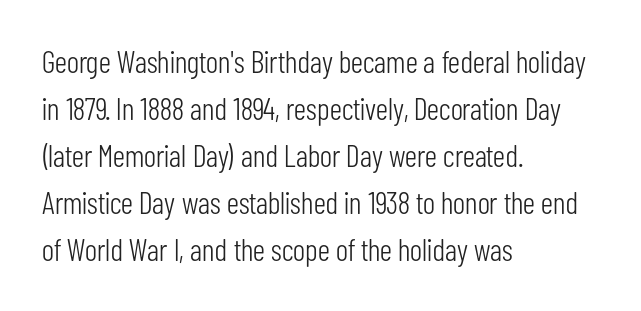
The passage shown is not bold in any degree. These lines keep a tight, regular rhythm from letter to letter. The line-height multiplier appears to be the usual default. Where is the straight margin? On the left. The passage shown is typed in a proportional face where columns would drift.
